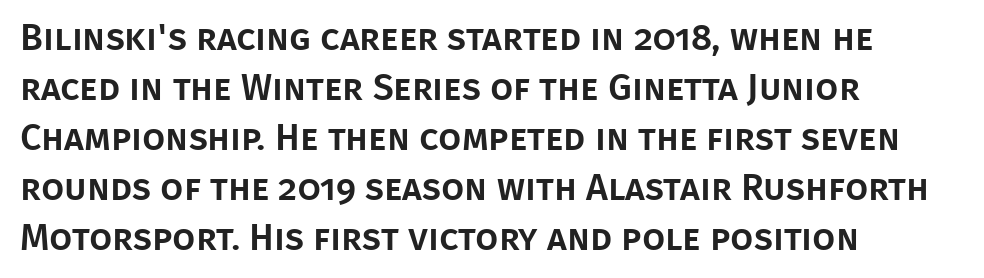
The image shows 37 px sans-serif type, upright; set left-aligned, normal line spacing (1.35x), normal letter spacing, not underlined; low stroke contrast and a large x-height.
